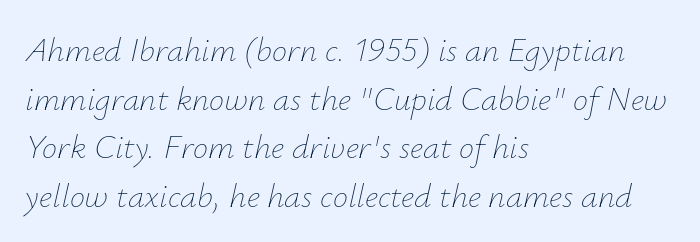
{"italic": "yes", "lean": "right", "slant_degrees": 12, "bold": "no", "weight": "thin", "width": "normal", "stroke_contrast": "low", "x_height": "small", "monospaced": "no", "underline": "no", "align": "left", "line_spacing": "normal", "line_spacing_ratio": 1.43, "letter_spacing": "normal", "letter_spacing_em": 0.0, "glyph_px": 34}
